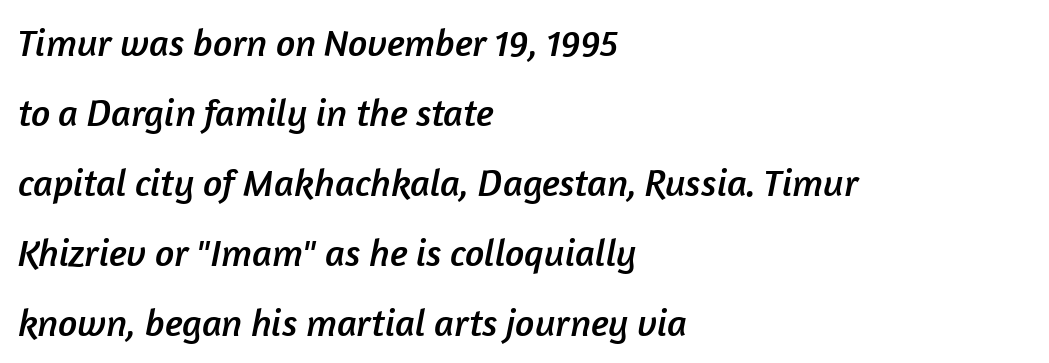
Q: Is the typeface a serif or a sans-serif typeface? A: Sans-serif.
Q: Is the text underlined? A: No.
Q: How is the paragraph aligned? A: Left-aligned.
Q: Is the spacing between letters normal or unusually wide? A: Normal.
Q: Width (condensed, normal, or wide)? A: Normal.
Q: Stroke contrast? A: Low.
Q: x-height? A: Medium.
Q: Monospaced? A: No.
